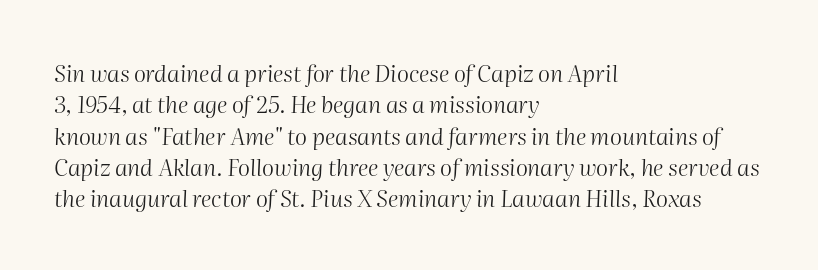
{"italic": "yes", "lean": "right", "slant_degrees": 2, "bold": "no", "underline": "no", "align": "left", "line_spacing": "normal", "line_spacing_ratio": 1.36, "letter_spacing": "normal", "letter_spacing_em": 0.0, "glyph_px": 23}
